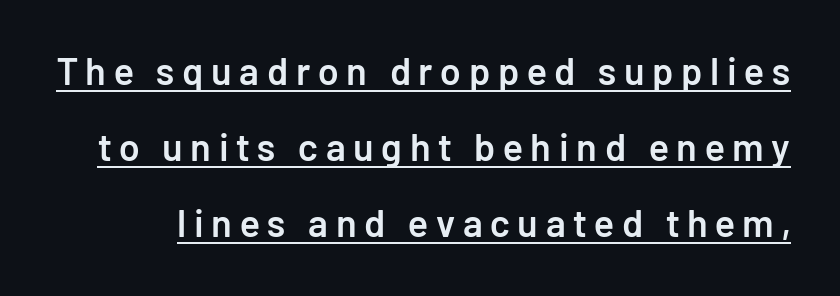
These lines were composed using upright roman letters. The designer dialed line spacing up above the default. Spacing between characters has been opened up far beyond the box default. Emphasis by weight is partial: semibold.
